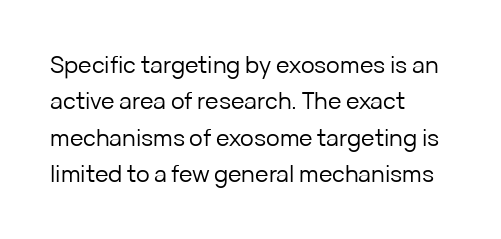
{"italic": "no", "bold": "no", "underline": "no", "align": "left", "line_spacing": "normal", "line_spacing_ratio": 1.58, "letter_spacing": "normal", "letter_spacing_em": 0.0, "glyph_px": 23}
